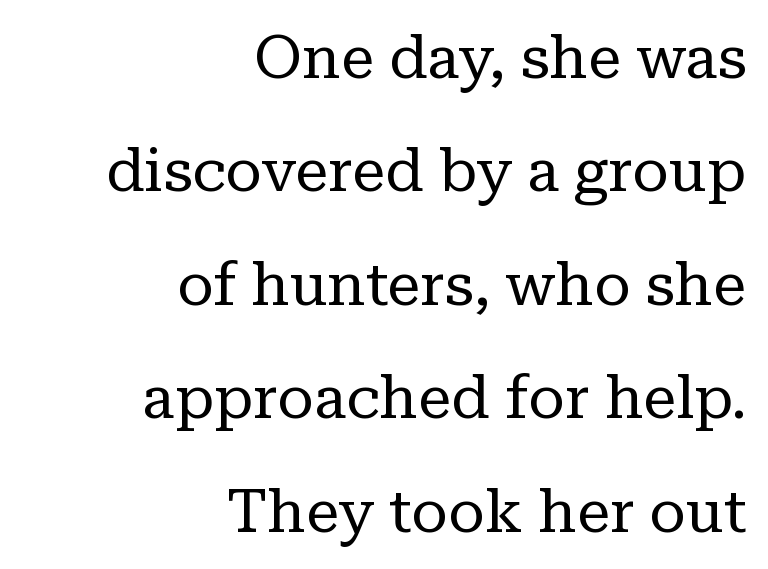
Nobody drew a line under any word here. Caption: standard tracking, unaltered. Is this a fixed-width face? No — the glyphs have proportional, varying widths. Do the letters lean? They stand straight. The ragged edge is on the left, which tells us the setting is flush right.
